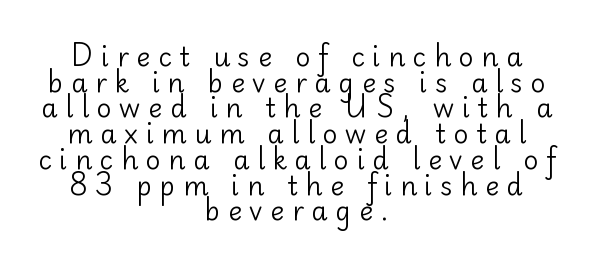
The image shows 26 px text type, upright; set centered, tight line spacing (0.99x), unusually wide letter spacing (+0.3 em), not underlined.
